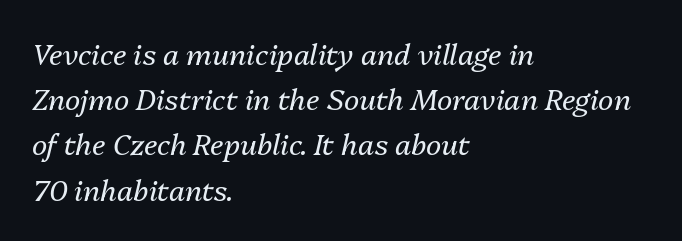
The image shows 29 px regular-weight type, italic (leaning right); set left-aligned, normal line spacing (1.56x), normal letter spacing, not underlined; medium stroke contrast and a medium x-height.
